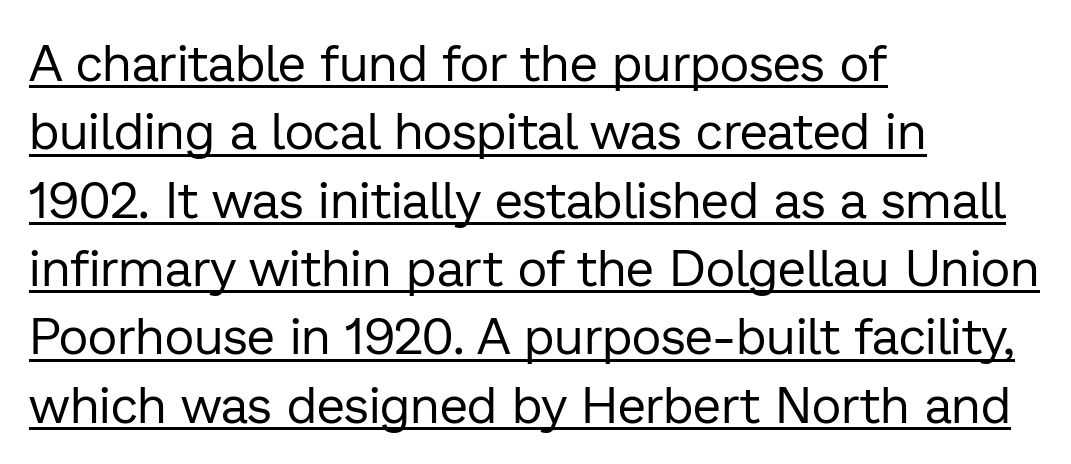
Think of a printed novel: that variable character pitch is what you see here. Stem width sits at or under what a default text font uses. Line beginnings align vertically; line endings do not. Posture: straight, roman, zero tilt.
